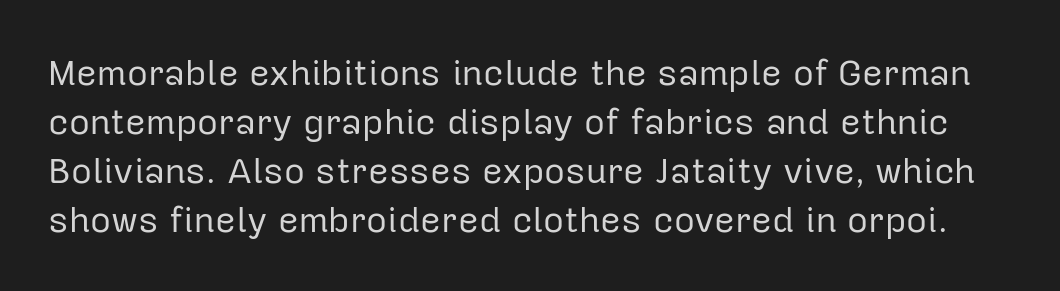
The string is rendered with underlining switched off. Caption: standard tracking, unaltered. The text was rendered using a sans face with plain stroke endings. Posture: upright roman.
